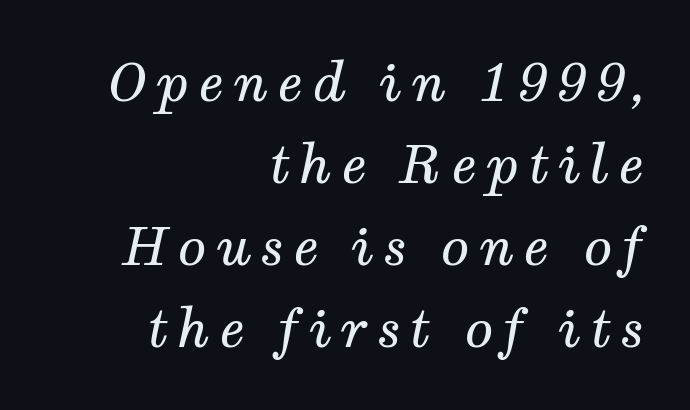
Serifs: yes, visible at the terminals of the letterforms. Compared with ordinary roman type, these characters are visibly tilted. The typesetter chose a ragged-left arrangement here. The block of text has a typical density, with ordinary space between rows.
